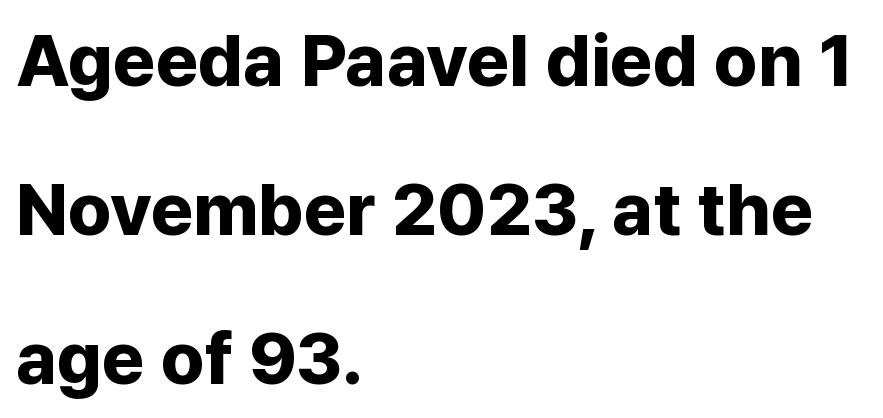
Q: Is the text bold? A: Yes.
Q: Is the text italic (slanted)? A: No, it is upright.
Q: Is the typeface a serif or a sans-serif typeface? A: Sans-serif.
Q: Is the text underlined? A: No.
Q: How is the paragraph aligned? A: Left-aligned.
Q: Is the spacing between letters normal or unusually wide? A: Normal.
Q: Is the spacing between lines tight, normal or loose? A: Loose.
Q: Width (condensed, normal, or wide)? A: Normal.
Q: Stroke contrast? A: Low.
Q: x-height? A: Medium.
Q: Monospaced? A: No.
